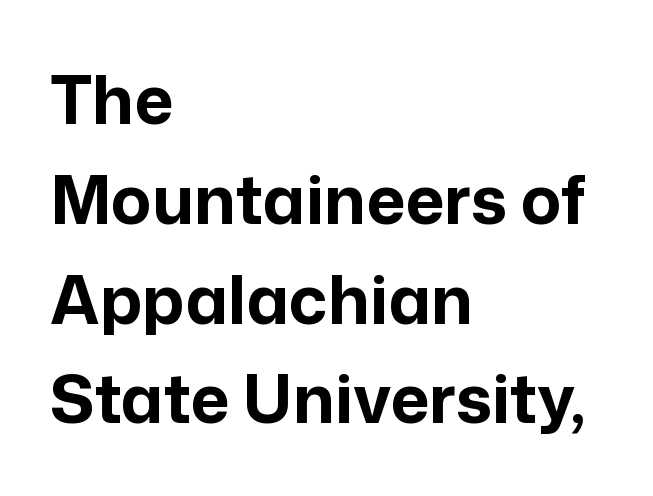
The image shows 67 px bold sans-serif type, upright; set left-aligned, normal line spacing (1.49x), normal letter spacing, not underlined; low stroke contrast and a medium x-height.
